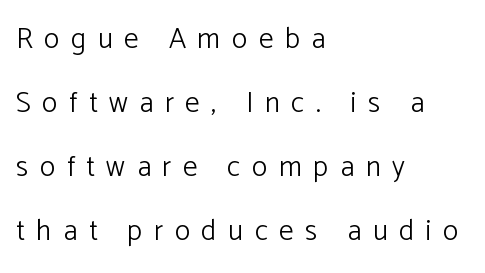
{"serif": "no", "italic": "no", "bold": "no", "weight": "light", "width": "normal", "stroke_contrast": "low", "x_height": "medium", "monospaced": "no", "underline": "no", "align": "left", "line_spacing": "loose", "line_spacing_ratio": 2.21, "letter_spacing": "wide", "letter_spacing_em": 0.4, "glyph_px": 29}
